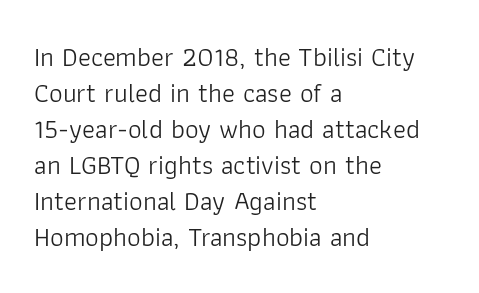
Q: Is the text bold? A: No.
Q: Is the text italic (slanted)? A: No, it is upright.
Q: Is the text underlined? A: No.
Q: How is the paragraph aligned? A: Left-aligned.
Q: Is the spacing between letters normal or unusually wide? A: Normal.
Q: Is the spacing between lines tight, normal or loose? A: Normal.
